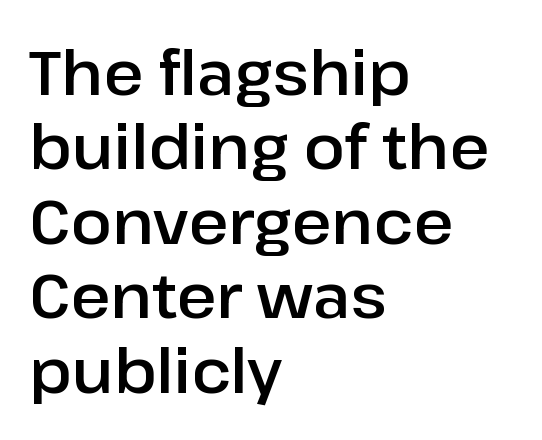
Grotesque or geometric, the face here clearly has no serifs. These lines were composed using upright roman letters. Character widths vary here, with narrow letters taking less room than wide ones. Layout note: lines flush left.
